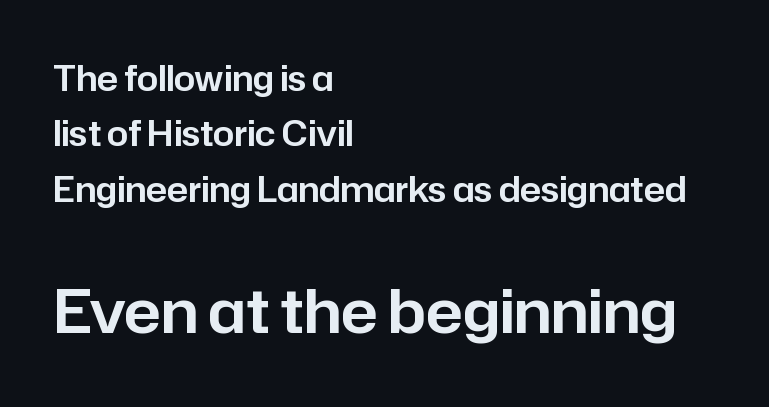
The image shows 60 px sans-serif type, upright; set left-aligned, normal line spacing (1.63x), normal letter spacing, not underlined; the second (bottom) block is 1.76x larger; low stroke contrast and a medium x-height.
